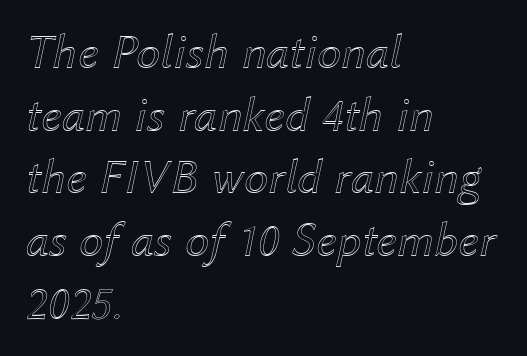
Just letters on the line, the space beneath them empty. This sample has the flowing, uneven cadence of proportional lettering. The axis of the letterforms is tilted away from vertical. Visually the block forms a straight wall on the left and a jagged coastline on the right. There is no visible air inserted between adjacent glyphs.
